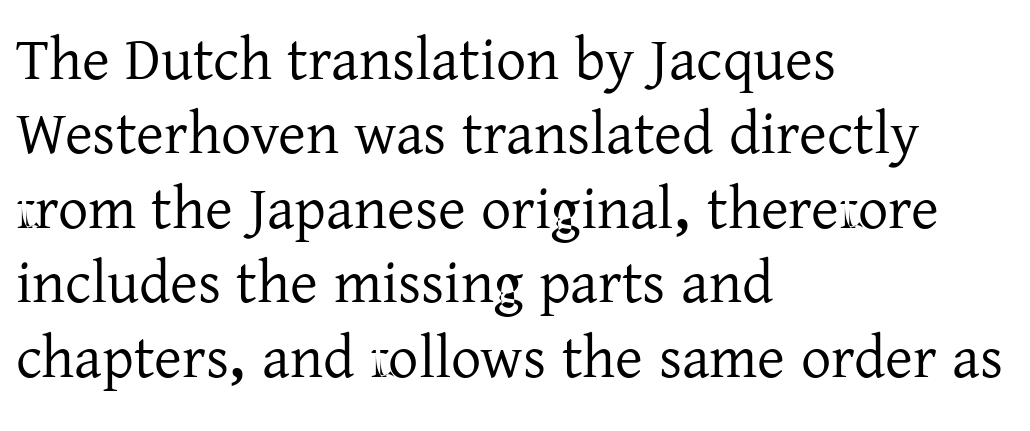
Q: Is the text italic (slanted)? A: No, it is upright.
Q: Is the typeface a serif or a sans-serif typeface? A: Serif.
Q: Is the text underlined? A: No.
Q: How is the paragraph aligned? A: Left-aligned.
Q: Is the spacing between letters normal or unusually wide? A: Normal.
Q: Width (condensed, normal, or wide)? A: Normal.
Q: Stroke contrast? A: Low.
Q: x-height? A: Medium.
Q: Monospaced? A: No.
